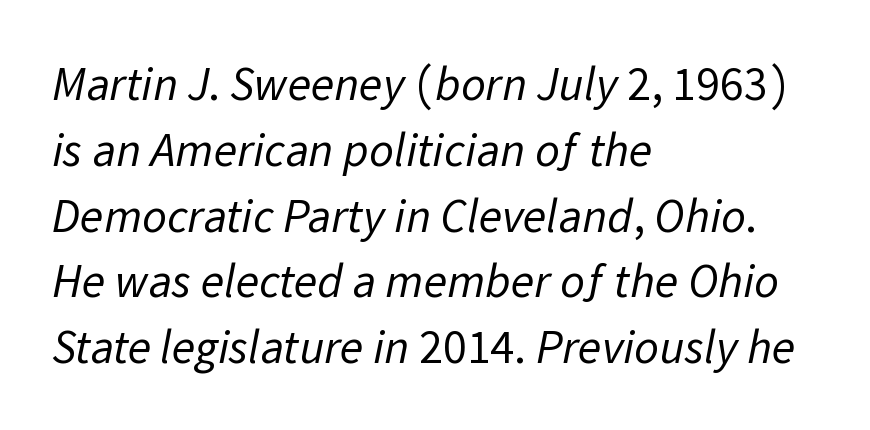
Q: Is the text bold? A: No.
Q: Is the typeface a serif or a sans-serif typeface? A: Sans-serif.
Q: Is the text underlined? A: No.
Q: How is the paragraph aligned? A: Left-aligned.
Q: Is the spacing between letters normal or unusually wide? A: Normal.
Q: Is the spacing between lines tight, normal or loose? A: Normal.
Q: Width (condensed, normal, or wide)? A: Normal.
Q: Stroke contrast? A: Low.
Q: x-height? A: Medium.
Q: Monospaced? A: No.
